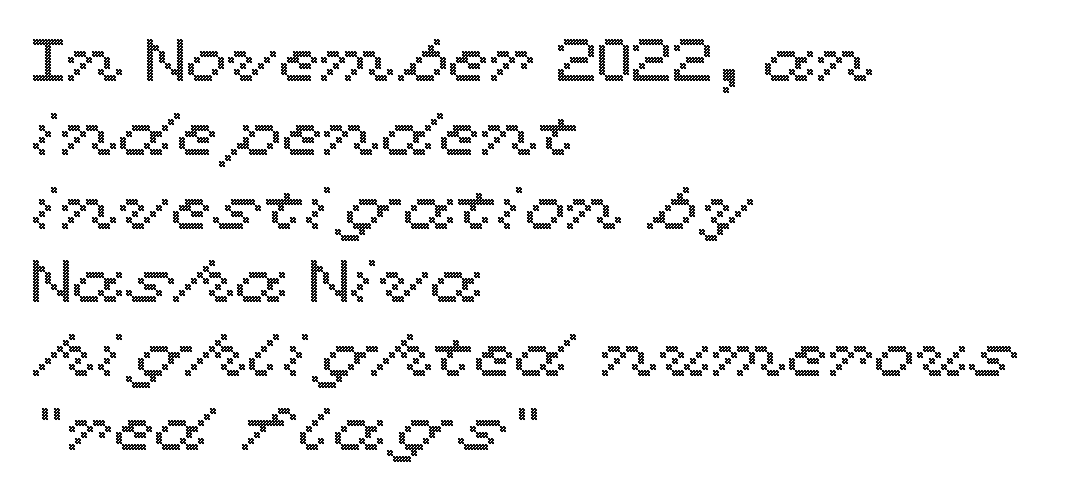
{"width": "wide", "x_height": "medium", "monospaced": "no", "underline": "no", "align": "left", "line_spacing_ratio": 1.23, "letter_spacing": "normal", "letter_spacing_em": 0.0, "glyph_px": 60}
